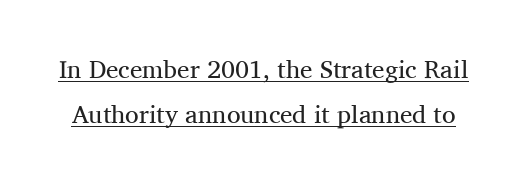
Tracking here is standard; glyphs follow each other at the usual distance. Is the stroke heavy? The answer is a plain regular-or-lighter. Students, observe the line beneath the letters — that is underlining. The letters stand upright; this is a roman face.
